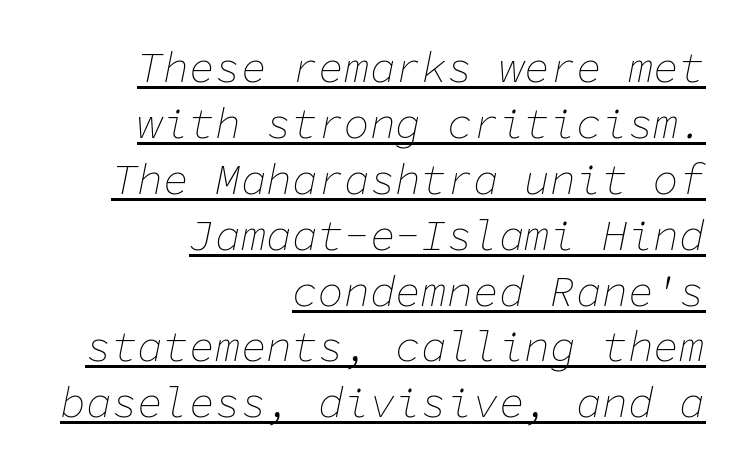
These lines stack with their right ends in a neat column. Leading matches the norm, producing a regular column. If you drew a line through each stem, it would be angled. Fixed-width glyphs throughout — classic coding-font behaviour. This sample carries an underscore along the baseline area. This sample uses plain, unmodified letter spacing.
